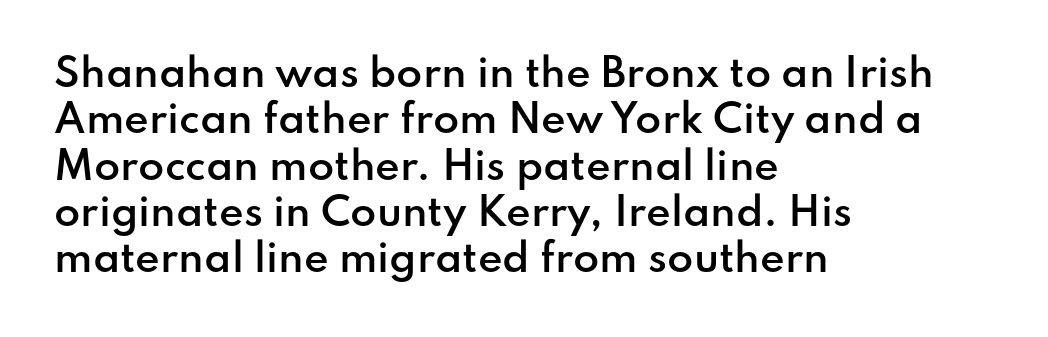
Q: Is the text bold? A: Semi-bold.
Q: Is the text italic (slanted)? A: No, it is upright.
Q: Is the typeface a serif or a sans-serif typeface? A: Sans-serif.
Q: Is the text underlined? A: No.
Q: How is the paragraph aligned? A: Left-aligned.
Q: Is the spacing between letters normal or unusually wide? A: Normal.
Q: Width (condensed, normal, or wide)? A: Normal.
Q: Stroke contrast? A: Low.
Q: x-height? A: Small.
Q: Monospaced? A: No.
